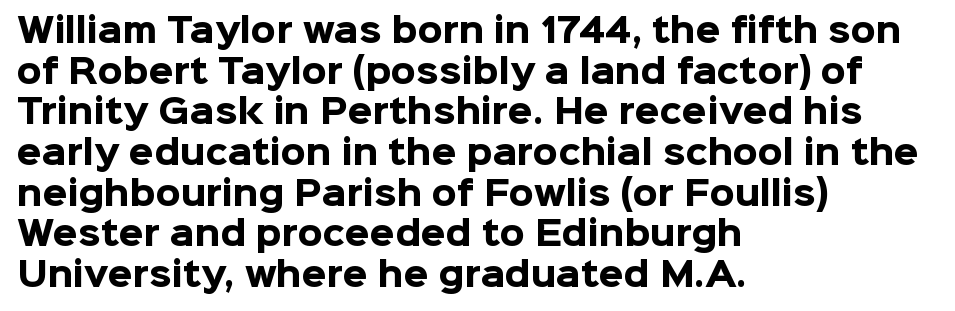
{"serif": "no", "italic": "no", "bold": "yes", "weight": "heavy", "width": "normal", "stroke_contrast": "low", "x_height": "medium", "monospaced": "no", "underline": "no", "align": "left", "line_spacing": "normal", "line_spacing_ratio": 1.27, "letter_spacing": "normal", "letter_spacing_em": 0.0, "glyph_px": 32}
